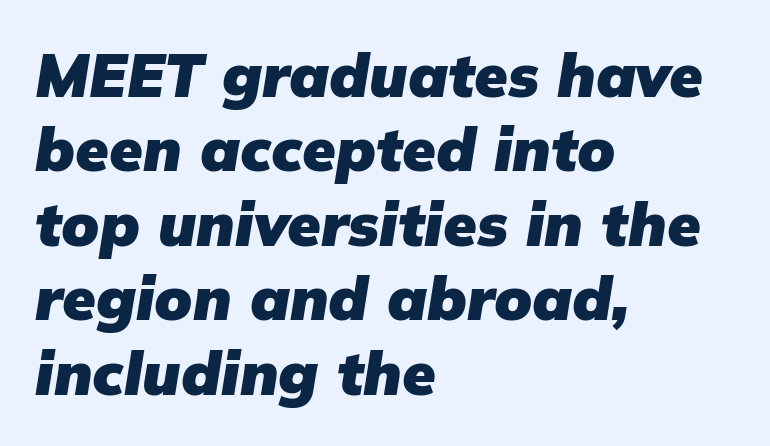
Character widths vary here, with narrow letters taking less room than wide ones. These lines carry a lot of weight — the face is fully bold. Layout note: lines flush left. It's the slanting kind of type.
